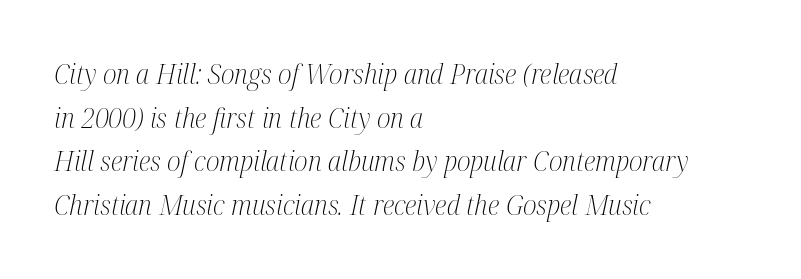
The image shows 28 px light, condensed serif type, italic (leaning right); set left-aligned, normal line spacing (1.56x), normal letter spacing, not underlined; medium stroke contrast and a medium x-height.
